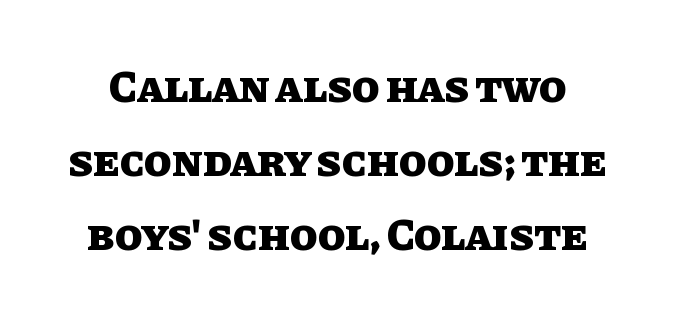
{"italic": "no", "bold": "yes", "weight": "heavy", "width": "normal", "stroke_contrast": "low", "x_height": "large", "monospaced": "no", "underline": "no", "line_spacing": "normal", "line_spacing_ratio": 1.65, "letter_spacing": "normal", "letter_spacing_em": 0.0, "glyph_px": 45}
